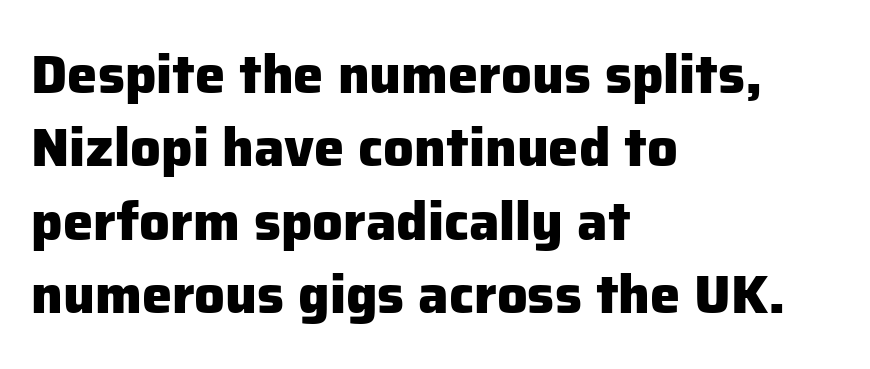
The image shows 54 px heavy sans-serif type, upright; set left-aligned, normal line spacing (1.36x), normal letter spacing, not underlined; low stroke contrast and a medium x-height.
